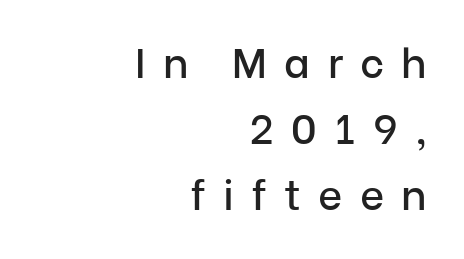
Q: Is the text italic (slanted)? A: No, it is upright.
Q: Is the typeface a serif or a sans-serif typeface? A: Sans-serif.
Q: Is the text underlined? A: No.
Q: How is the paragraph aligned? A: Right-aligned.
Q: Is the spacing between letters normal or unusually wide? A: Unusually wide.
Q: Is the spacing between lines tight, normal or loose? A: Normal.
Q: Width (condensed, normal, or wide)? A: Normal.
Q: Stroke contrast? A: Low.
Q: x-height? A: Medium.
Q: Monospaced? A: No.
